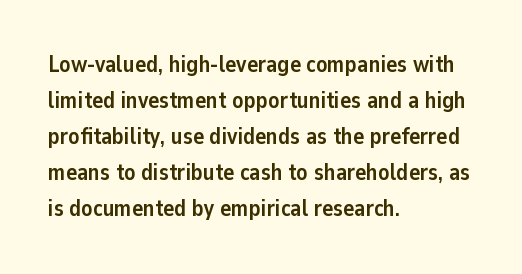
Notice how descenders clear the ascenders below comfortably — that's standard leading. The sample has been set heavy, in full bold. Italic? Not at all — the glyphs are vertical. A bare baseline throughout the passage. The rag falls on the right side of this text block. Inter-character spacing is left at the font's built-in metrics.
